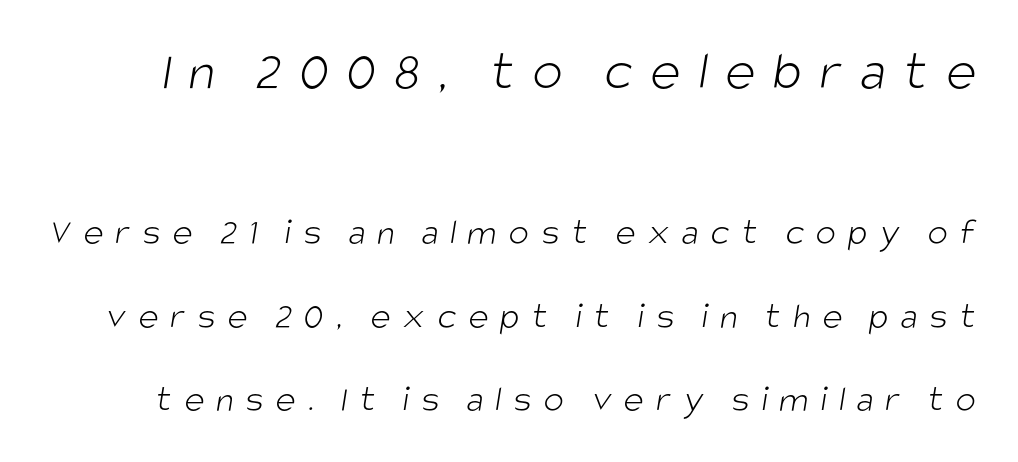
{"serif": "no", "bold": "no", "weight": "light", "width": "condensed", "stroke_contrast": "low", "x_height": "large", "monospaced": "no", "underline": "no", "line_spacing": "loose", "line_spacing_ratio": 2.19, "letter_spacing": "wide", "letter_spacing_em": 0.31, "larger_block": "first", "size_ratio": 1.5, "glyph_px": 57}
